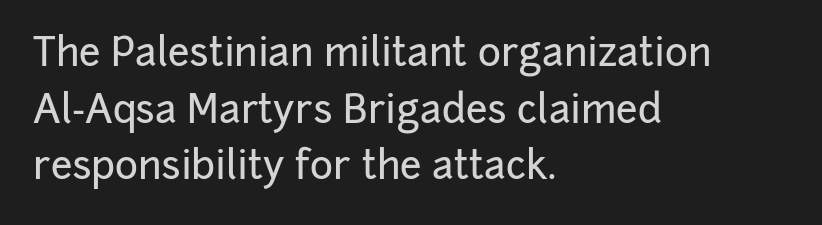
The image shows 39 px sans-serif type, upright; set left-aligned, normal line spacing (1.45x), normal letter spacing, not underlined; low stroke contrast and a medium x-height.
